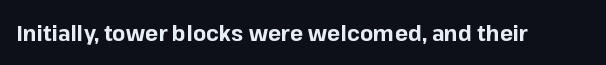
Q: Is the text bold? A: Yes.
Q: Is the text italic (slanted)? A: No, it is upright.
Q: Is the text underlined? A: No.
Q: Is the spacing between letters normal or unusually wide? A: Normal.
